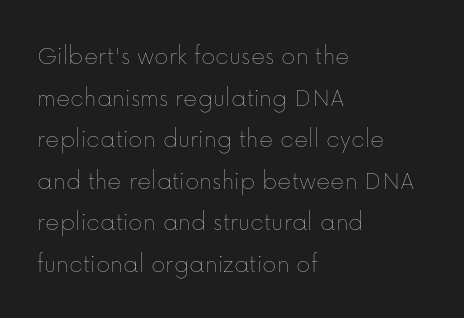
{"italic": "no", "bold": "no", "underline": "no", "align": "left", "line_spacing": "normal", "line_spacing_ratio": 1.54, "letter_spacing": "normal", "letter_spacing_em": 0.0, "glyph_px": 27}
